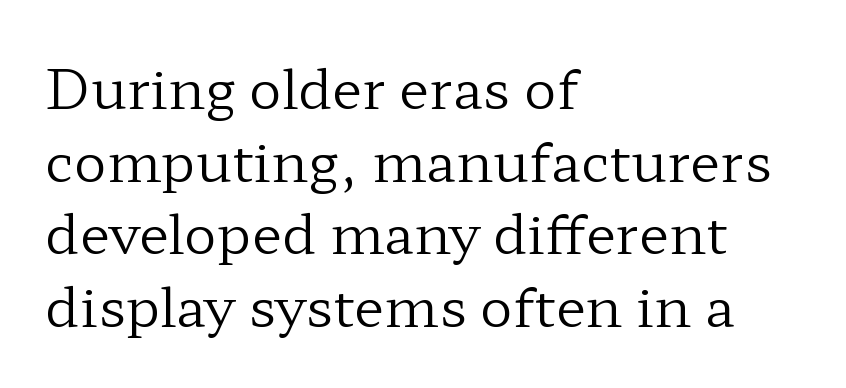
Each line starts at the same left margin while the right side varies. Ordinary non-slanted type is in use. The line-height multiplier appears to be the usual default. Note: serifs present on the glyphs.
